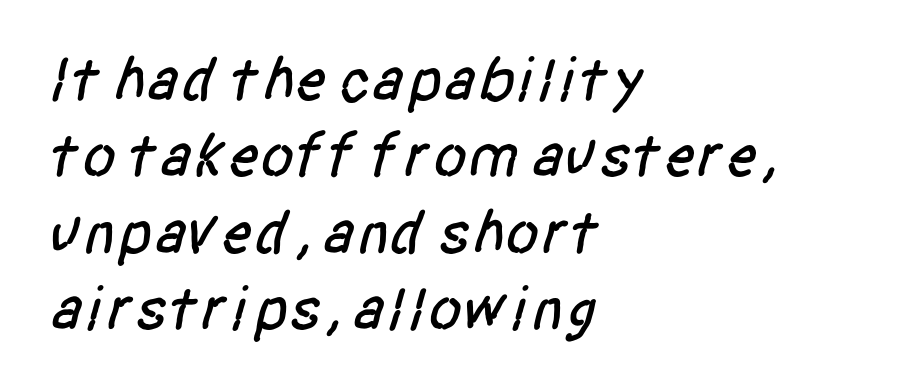
{"serif": "no", "width": "condensed", "stroke_contrast": "low", "x_height": "large", "monospaced": "no", "underline": "no", "align": "left", "line_spacing_ratio": 1.23, "letter_spacing": "normal", "letter_spacing_em": 0.0, "glyph_px": 62}
